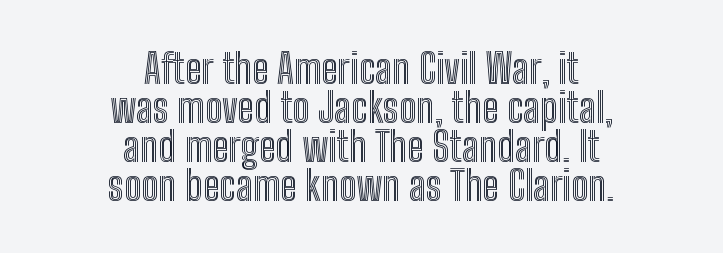
It's the straight-up-and-down kind of type. Here the designer chose a conventional face with non-uniform glyph widths. The passage shown is not underscored anywhere. Reading down the block, each line starts at a different indent, mirrored at its end. Leading is clearly below the norm, producing a dense column. Honestly, the letter spacing is just normal — you wouldn't notice it.
